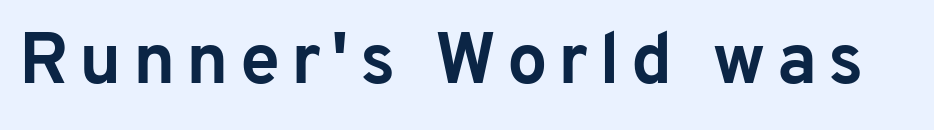
Each letter's strokes conclude bluntly, with no projecting serifs. Varying glyph widths throughout — classic text-font behaviour. As a designer I'd log this as weight 700, bold. This is the regular roman posture of the typeface. Decoration check: the copy has no underline.
